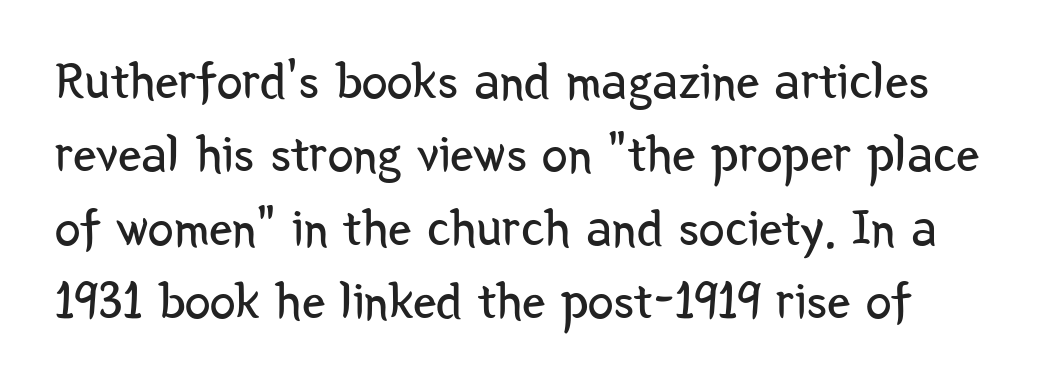
Q: Is the text bold? A: No.
Q: Is the text italic (slanted)? A: No, it is upright.
Q: Is the typeface a serif or a sans-serif typeface? A: Sans-serif.
Q: Is the text underlined? A: No.
Q: Is the spacing between letters normal or unusually wide? A: Normal.
Q: Is the spacing between lines tight, normal or loose? A: Normal.
Q: Width (condensed, normal, or wide)? A: Condensed.
Q: Stroke contrast? A: Low.
Q: x-height? A: Medium.
Q: Monospaced? A: No.
